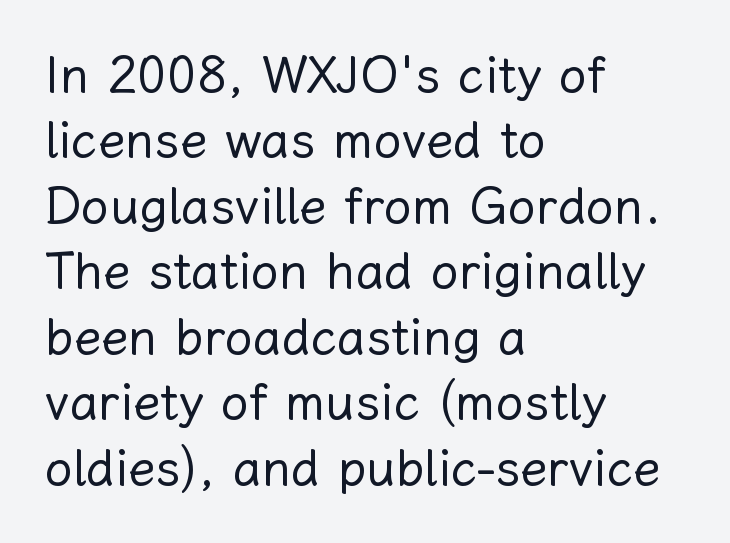
The image shows 50 px regular-weight type, upright; set left-aligned, normal line spacing (1.31x), normal letter spacing, not underlined; low stroke contrast and a medium x-height.
